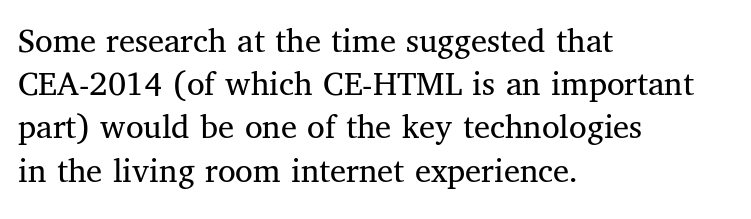
The image shows 36 px regular-weight serif type, upright; set left-aligned, line spacing 1.2x, normal letter spacing, not underlined; medium stroke contrast and a medium x-height.
